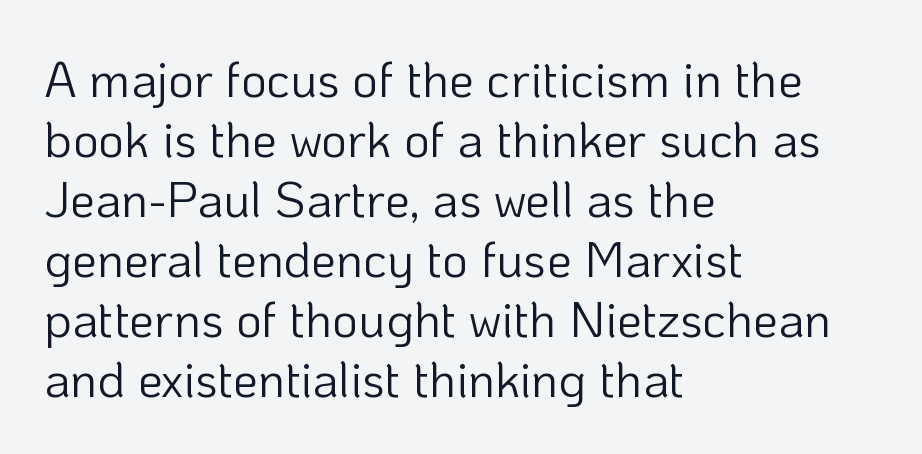
{"serif": "no", "italic": "no", "bold": "no", "weight": "light", "width": "normal", "stroke_contrast": "low", "x_height": "medium", "monospaced": "no", "underline": "no", "align": "left", "line_spacing_ratio": 1.2, "letter_spacing": "normal", "letter_spacing_em": 0.0, "glyph_px": 50}
